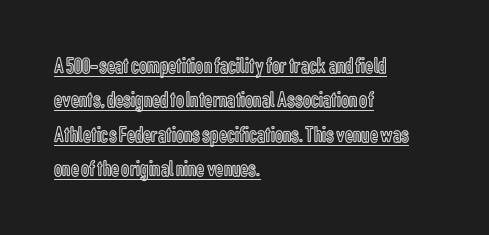
Alignment: flush left. Descenders here cross a horizontal rule under the line. The face used here is rendered with its standard letterfit. Characters remain perfectly vertical along every line. How would I describe the line gaps? Plain and ordinary.
